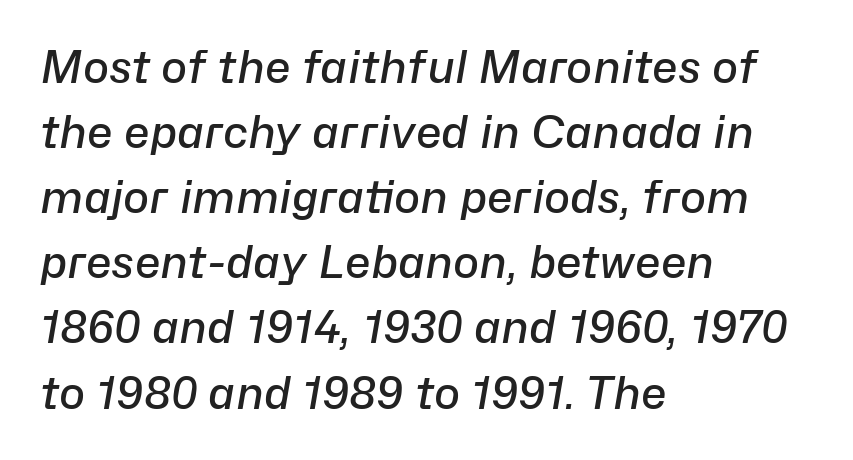
Q: Is the text bold? A: Semi-bold.
Q: Is the text italic (slanted)? A: Yes, it leans right by about 10 degrees.
Q: Is the text underlined? A: No.
Q: How is the paragraph aligned? A: Left-aligned.
Q: Is the spacing between letters normal or unusually wide? A: Normal.
Q: Is the spacing between lines tight, normal or loose? A: Normal.
Q: Width (condensed, normal, or wide)? A: Normal.
Q: Stroke contrast? A: Low.
Q: x-height? A: Medium.
Q: Monospaced? A: No.
